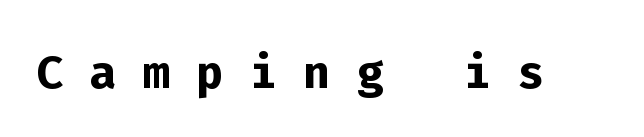
You could count columns in this text — the font is strictly monospaced. Every stem runs plumb, perpendicular to the baseline. The face used here is rendered with a markedly widened letterfit. This is heavy type, rendered in bold.
